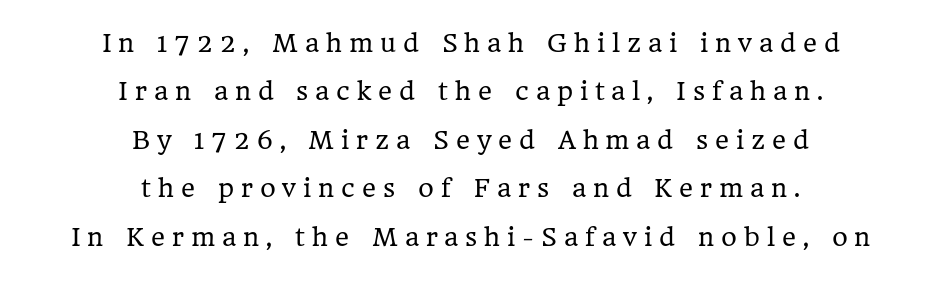
The image shows 24 px text type, upright; set centered, loose line spacing (2.02x), unusually wide letter spacing (+0.29 em), not underlined.
